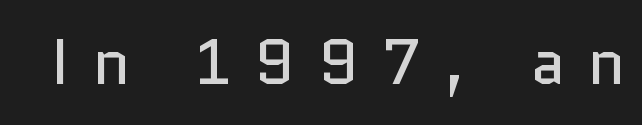
Spacing verdict: proportional, widths tailored to each character. Stroke thickness stays within the range of a standard reading face or lighter. Only glyphs here, with clear space below each row. The face used here is a sans, in the tradition of grotesques and geometrics. Ordinary non-slanted type is in use.
